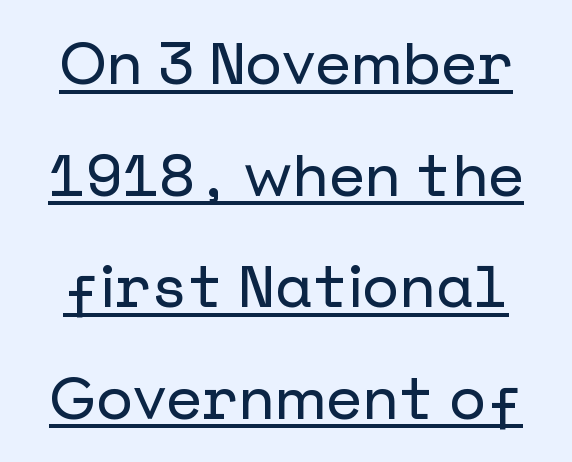
{"serif": "no", "italic": "no", "width": "normal", "stroke_contrast": "low", "x_height": "medium", "underline": "yes", "line_spacing_ratio": 1.89, "letter_spacing": "normal", "letter_spacing_em": 0.0, "glyph_px": 59}
